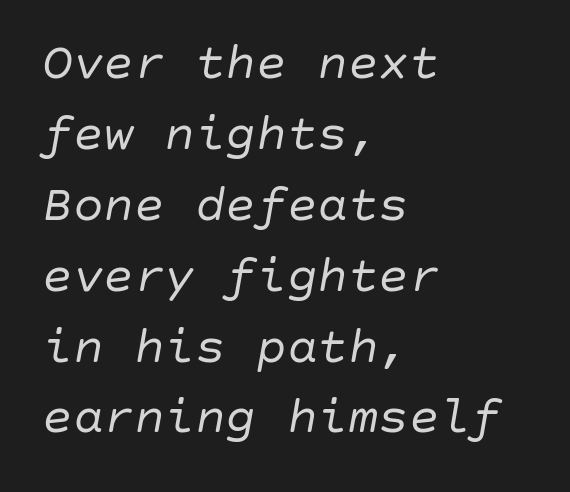
No extra ink here — the face is not bold. The vertical gap from one line to the next is medium. The typesetter chose a ragged-right arrangement here. Check the space under the baseline: it is left empty. Observe the ordinary spacing: letters are neighbours, not strangers. Rendered with sloped, italic letterforms.
